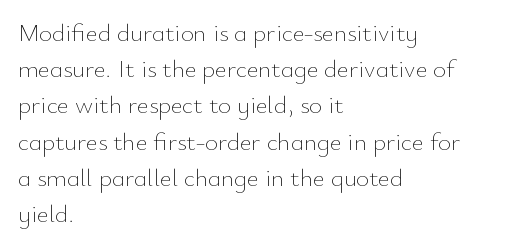
The image shows 25 px text type, upright; set left-aligned, normal line spacing (1.45x), normal letter spacing, not underlined.
